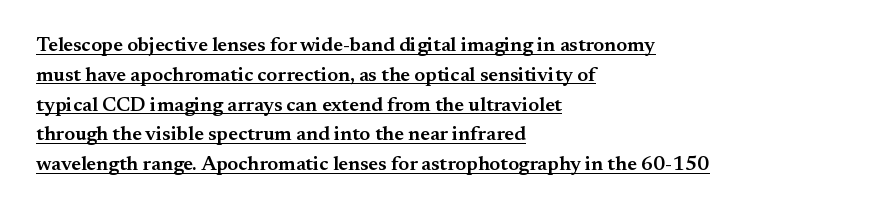
The image shows 20 px text type, upright; set left-aligned, normal line spacing (1.49x), normal letter spacing, underlined.
